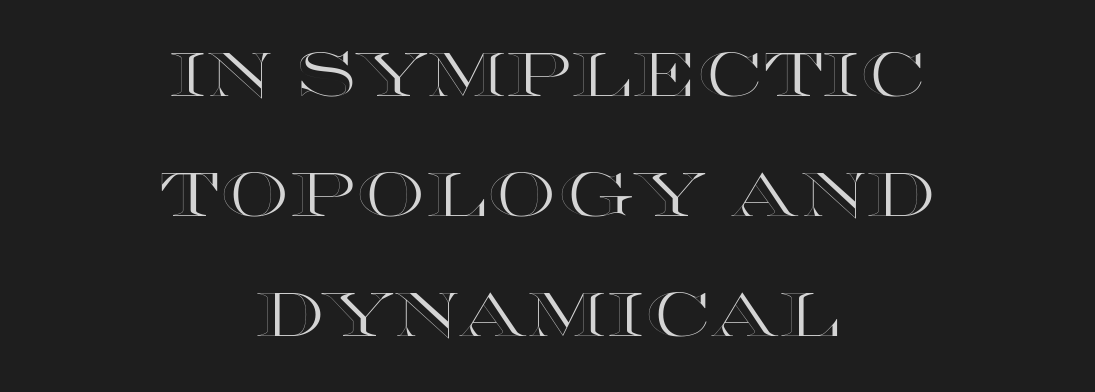
Q: Is the text italic (slanted)? A: No, it is upright.
Q: Is the text underlined? A: No.
Q: How is the paragraph aligned? A: Centered.
Q: Is the spacing between letters normal or unusually wide? A: Normal.
Q: Is the spacing between lines tight, normal or loose? A: Loose.
Q: Width (condensed, normal, or wide)? A: Wide.
Q: x-height? A: Large.
Q: Monospaced? A: No.
